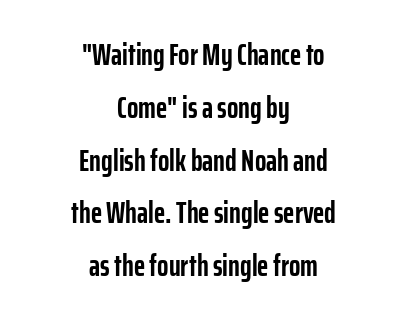
The image shows 30 px semibold, condensed sans-serif type, upright; set centered, line spacing 1.76x, normal letter spacing, not underlined; low stroke contrast and a medium x-height.
